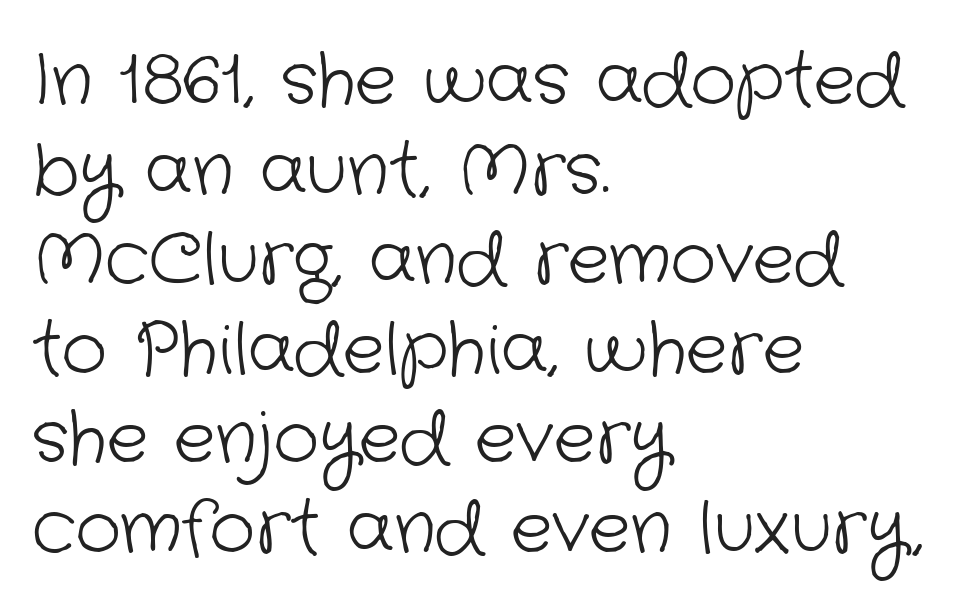
The image shows 70 px light sans-serif type; set left-aligned, normal line spacing (1.28x), normal letter spacing, not underlined; low stroke contrast and a medium x-height.
